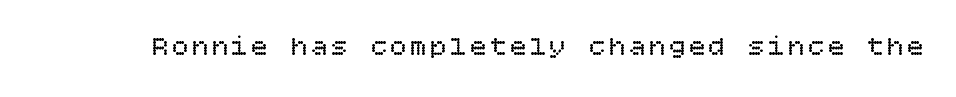
The image shows 28 px regular-weight type, upright; set not underlined; low stroke contrast and a large x-height.
